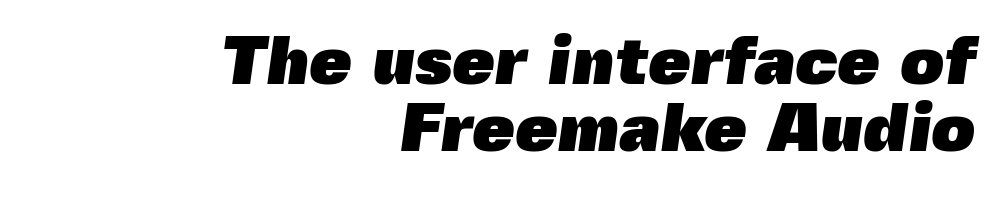
The image shows 68 px heavy sans-serif type; set right-aligned, tight line spacing (0.98x), normal letter spacing, not underlined; a medium x-height.
